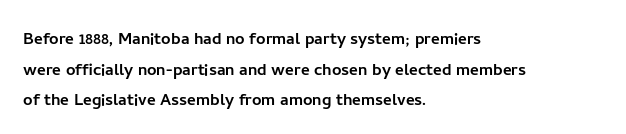
Style check: upright. Quick note: interline space is typical. This sample uses plain, unmodified letter spacing. In CSS terms this would be text-align: left.
